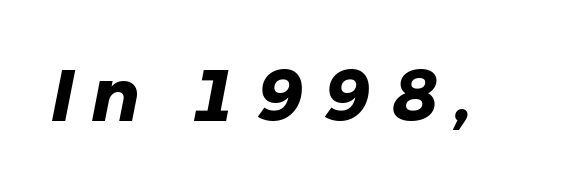
Q: Is the text bold? A: Yes.
Q: Is the text italic (slanted)? A: Yes, it leans right by about 11 degrees.
Q: Is the text underlined? A: No.
Q: Is the spacing between letters normal or unusually wide? A: Unusually wide.
Q: Width (condensed, normal, or wide)? A: Normal.
Q: Stroke contrast? A: Low.
Q: x-height? A: Medium.
Q: Monospaced? A: No.
